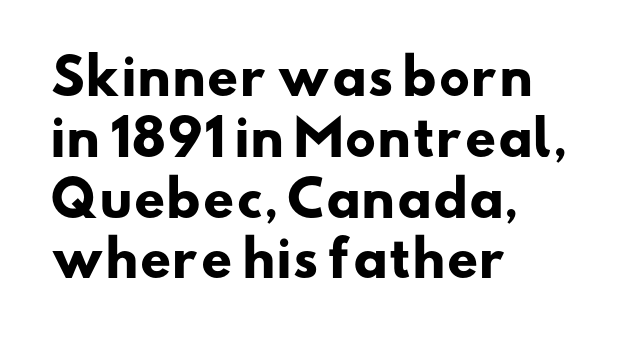
{"serif": "no", "bold": "yes", "weight": "heavy", "width": "wide", "stroke_contrast": "low", "x_height": "small", "monospaced": "no", "underline": "no", "align": "left", "line_spacing_ratio": 1.24, "letter_spacing": "normal", "letter_spacing_em": 0.0, "glyph_px": 49}
